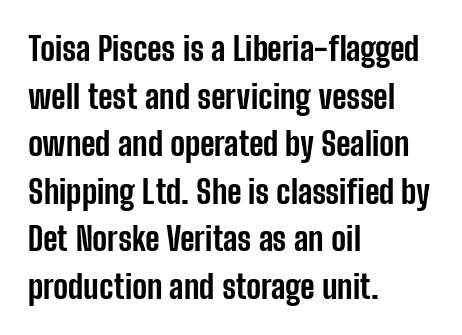
Where is the straight margin? On the left. The line texture is even and compact thanks to regular tracking. A normal amount of white space separates one row of letters from the next. Anything drawn beneath the words? Only blank space. Italic: no, the glyphs are upright roman. The rendering uses natural spacing where letterforms have individual widths.
